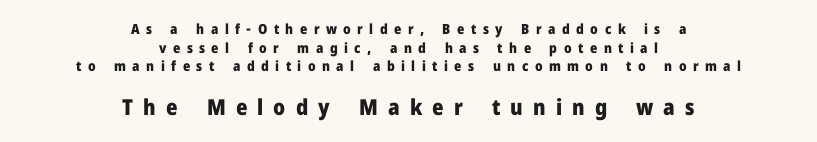
The image shows 22 px bold type, upright; set centered, normal line spacing (1.33x), unusually wide letter spacing (+0.46 em), not underlined; the second (bottom) block is 1.57x larger.
